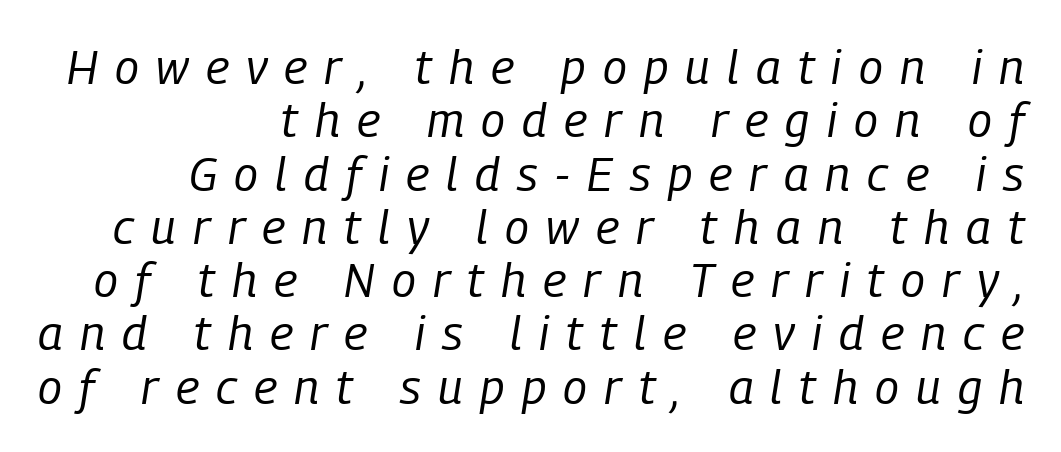
The image shows 48 px regular-weight, condensed type, italic (leaning right); set right-aligned, tight line spacing (1.11x), unusually wide letter spacing (+0.36 em), not underlined; low stroke contrast and a medium x-height.
